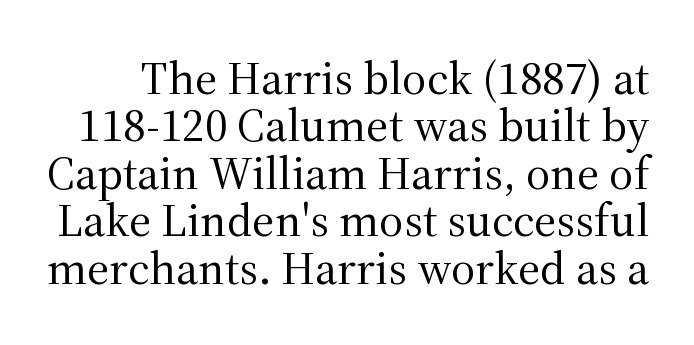
{"serif": "yes", "italic": "no", "bold": "no", "weight": "regular", "width": "normal", "stroke_contrast": "medium", "x_height": "medium", "monospaced": "no", "underline": "no", "line_spacing": "tight", "line_spacing_ratio": 1.01, "letter_spacing": "normal", "letter_spacing_em": 0.0, "glyph_px": 47}
